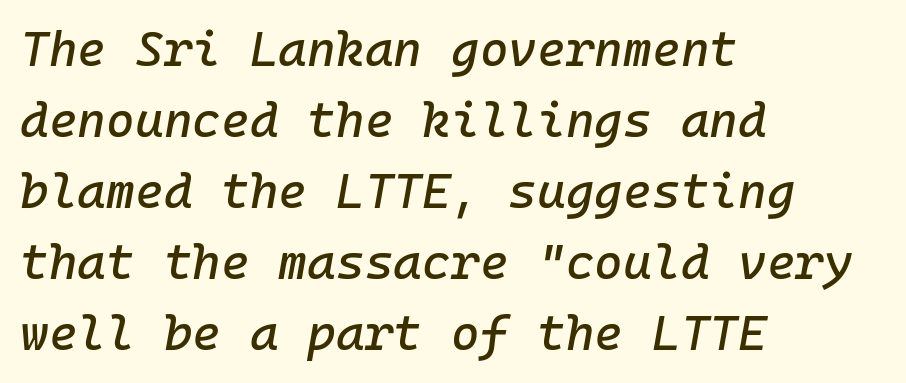
{"italic": "yes", "lean": "right", "slant_degrees": 10, "width": "normal", "stroke_contrast": "low", "x_height": "medium", "monospaced": "yes", "underline": "no", "align": "left", "line_spacing": "normal", "line_spacing_ratio": 1.45, "letter_spacing": "normal", "letter_spacing_em": 0.0, "glyph_px": 49}
